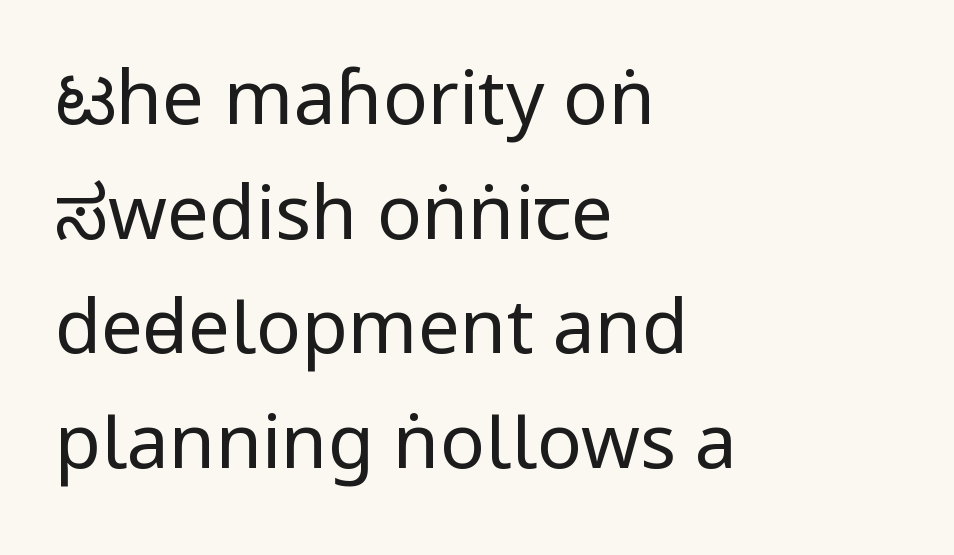
Q: Is the text bold? A: No.
Q: Is the text italic (slanted)? A: No, it is upright.
Q: Is the typeface a serif or a sans-serif typeface? A: Sans-serif.
Q: Is the text underlined? A: No.
Q: How is the paragraph aligned? A: Left-aligned.
Q: Is the spacing between letters normal or unusually wide? A: Normal.
Q: Is the spacing between lines tight, normal or loose? A: Normal.
Q: Width (condensed, normal, or wide)? A: Condensed.
Q: Stroke contrast? A: Low.
Q: x-height? A: Large.
Q: Monospaced? A: No.
